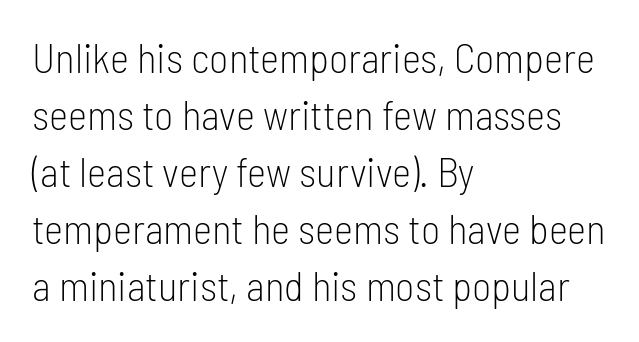
Q: Is the text bold? A: No.
Q: Is the text italic (slanted)? A: No, it is upright.
Q: Is the typeface a serif or a sans-serif typeface? A: Sans-serif.
Q: Is the text underlined? A: No.
Q: How is the paragraph aligned? A: Left-aligned.
Q: Is the spacing between letters normal or unusually wide? A: Normal.
Q: Is the spacing between lines tight, normal or loose? A: Normal.
Q: Width (condensed, normal, or wide)? A: Condensed.
Q: Stroke contrast? A: Low.
Q: x-height? A: Medium.
Q: Monospaced? A: No.
